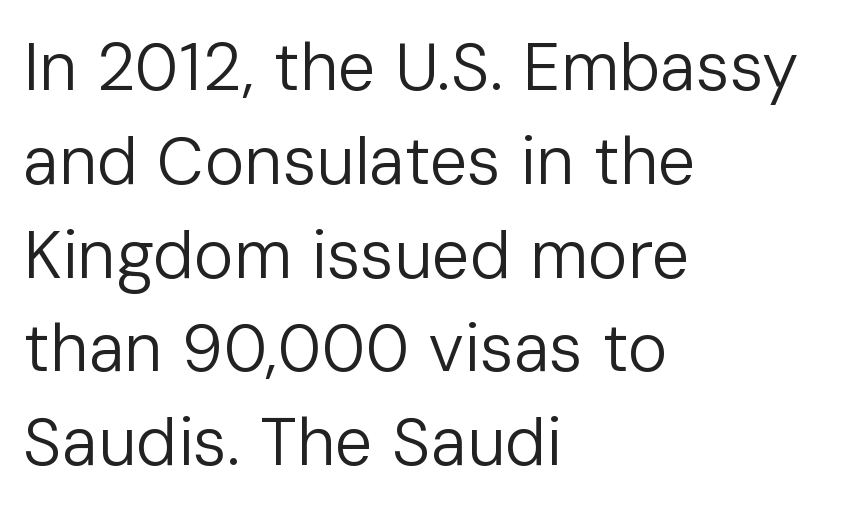
Q: Is the text bold? A: No.
Q: Is the text italic (slanted)? A: No, it is upright.
Q: Is the typeface a serif or a sans-serif typeface? A: Sans-serif.
Q: Is the text underlined? A: No.
Q: How is the paragraph aligned? A: Left-aligned.
Q: Is the spacing between letters normal or unusually wide? A: Normal.
Q: Is the spacing between lines tight, normal or loose? A: Normal.
Q: Width (condensed, normal, or wide)? A: Normal.
Q: Stroke contrast? A: Low.
Q: x-height? A: Medium.
Q: Monospaced? A: No.
